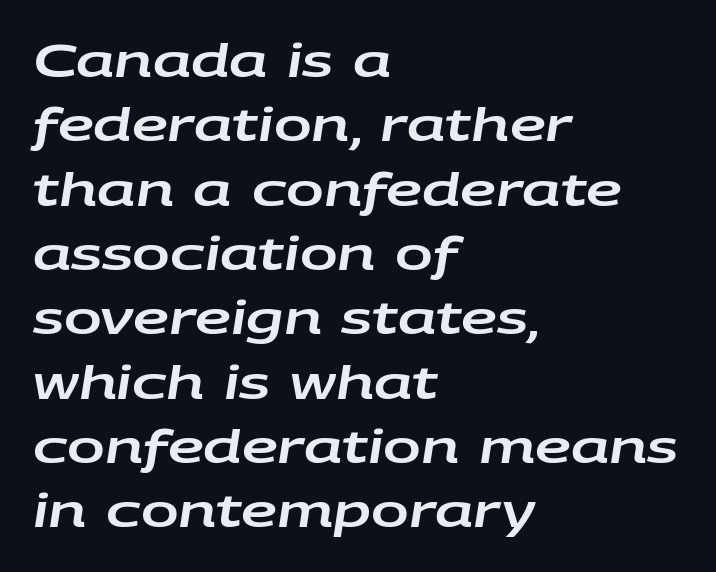
Teacher's note: observe the even left margin — that is flush-left alignment. You could call the tracking neutral — neither tight nor loose. A typesetter would call this proportional, since set widths differ per character. Summary of vertical rhythm: regular, with standard interline spacing.
